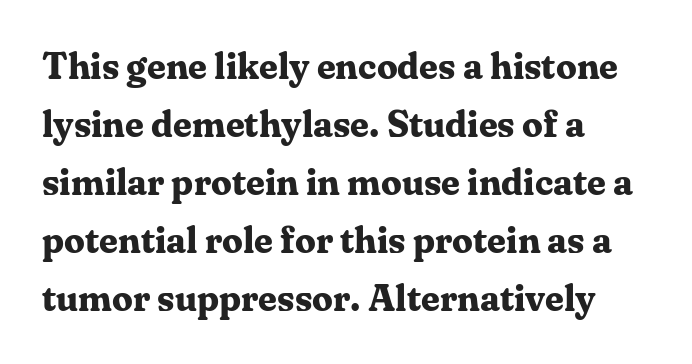
The lettering stays uniformly vertical, giving the passage a roman look. A bare baseline throughout the passage. The ragged edge is on the right, which tells us the setting is flush left. The face used here is proportionally spaced, like ordinary book or web type. Evenly set lines give the paragraph a standard silhouette.
